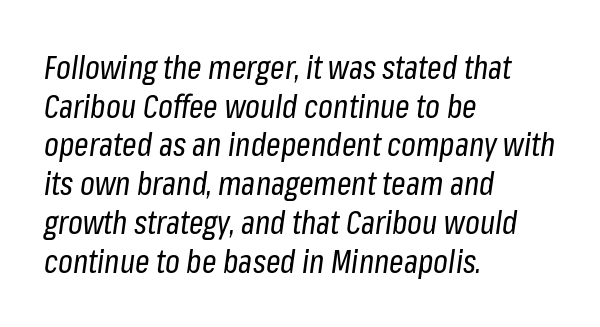
Think of a printed novel: that variable character pitch is what you see here. The weight would be labelled regular, book, light, or lighter still. Alignment: flush left. Short note: letters normally spaced. The glyphs are unaccompanied by any horizontal stroke below them.
